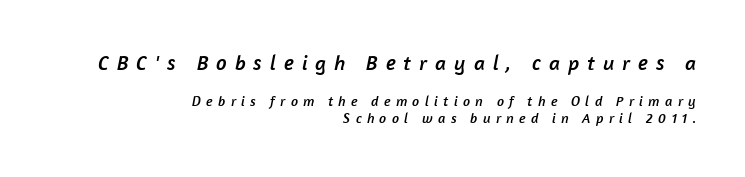
{"underline": "no", "align": "right", "line_spacing_ratio": 1.24, "letter_spacing": "wide", "letter_spacing_em": 0.38, "larger_block": "first", "size_ratio": 1.5, "glyph_px": 21}
